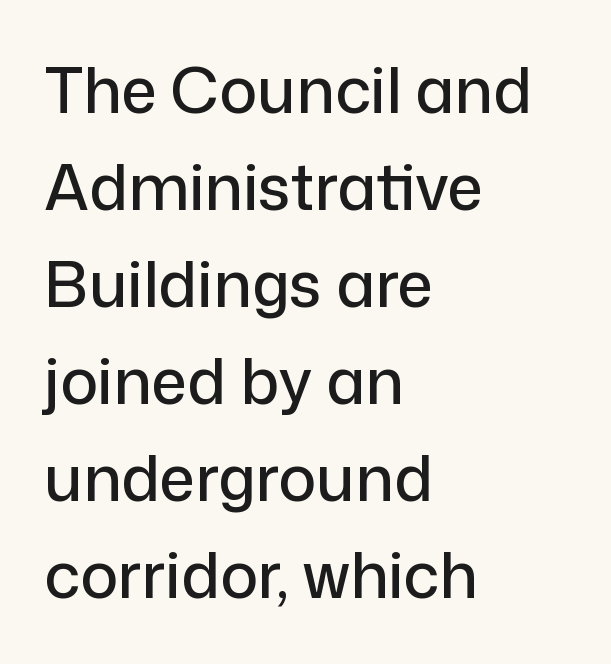
Q: Is the text italic (slanted)? A: No, it is upright.
Q: Is the typeface a serif or a sans-serif typeface? A: Sans-serif.
Q: Is the text underlined? A: No.
Q: How is the paragraph aligned? A: Left-aligned.
Q: Is the spacing between letters normal or unusually wide? A: Normal.
Q: Is the spacing between lines tight, normal or loose? A: Normal.
Q: Width (condensed, normal, or wide)? A: Normal.
Q: Stroke contrast? A: Low.
Q: x-height? A: Medium.
Q: Monospaced? A: No.
